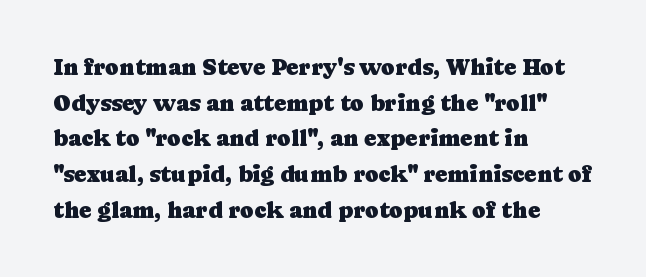
Every row of glyphs begins at an identical x-position on the left. The passage shown has conventional tracking throughout. A typesetter would mark this as roman, not italic. Letters rest on an invisible, unmarked baseline. In terms of leading, this rendering sits right in the middle.
